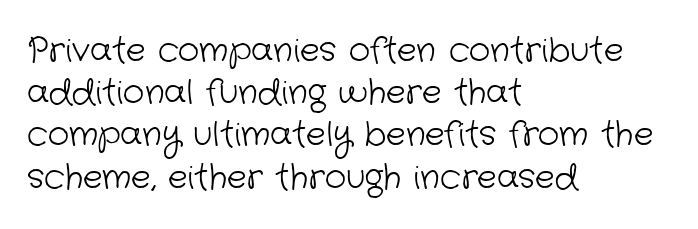
Is this a heavy cut? Hardly; it is regular or lighter. The rendering uses a moderate line-height, typical for paragraphs. The rendering shows plain stroke endings on the letterforms — a sans-serif design. Layout note: lines flush left. Descenders hang freely into open space.
